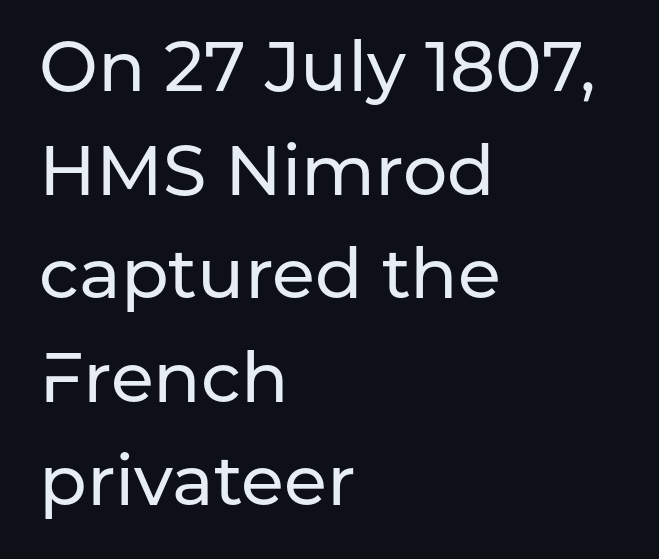
The image shows 70 px sans-serif type, upright; set left-aligned, normal line spacing (1.48x), normal letter spacing, not underlined; low stroke contrast and a medium x-height.
